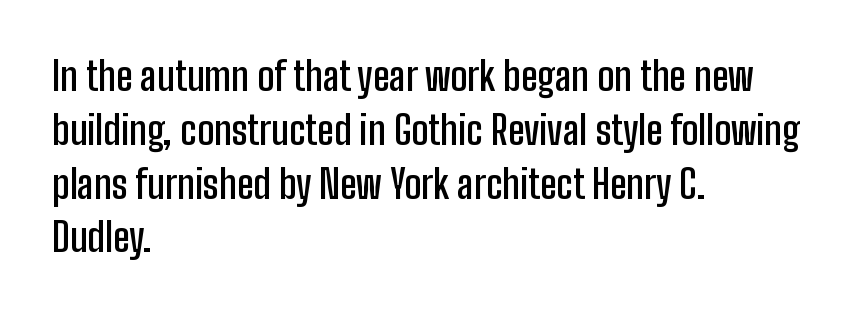
The glyphs in this specimen are sans serif. No word sits above an underline. Its strokes are somewhat broadened, the hallmark of semibold type. Looks like regular typesetting: each glyph gets only the width it needs. The lines in this sample share a left origin and differ only in where they stop.
